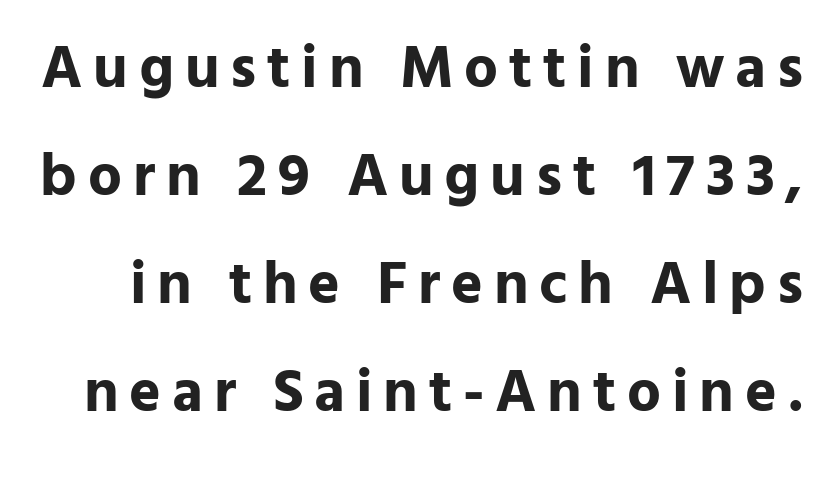
The image shows 60 px bold sans-serif type, upright; set line spacing 1.8x, not underlined; low stroke contrast and a medium x-height.
